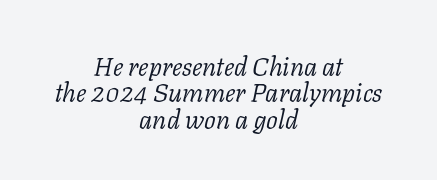
Q: Is the text bold? A: No.
Q: Is the text italic (slanted)? A: Yes, it leans right by about 11 degrees.
Q: Is the text underlined? A: No.
Q: How is the paragraph aligned? A: Centered.
Q: Is the spacing between letters normal or unusually wide? A: Normal.
Q: Is the spacing between lines tight, normal or loose? A: Tight.
